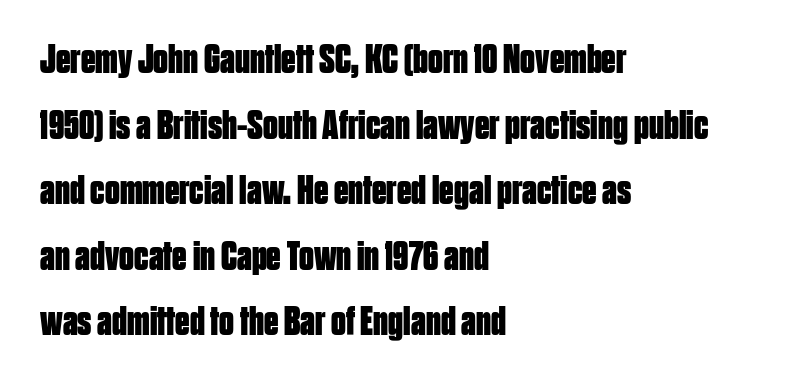
Q: Is the text bold? A: Yes.
Q: Is the text italic (slanted)? A: No, it is upright.
Q: Is the typeface a serif or a sans-serif typeface? A: Sans-serif.
Q: Is the text underlined? A: No.
Q: How is the paragraph aligned? A: Left-aligned.
Q: Is the spacing between letters normal or unusually wide? A: Normal.
Q: Is the spacing between lines tight, normal or loose? A: Normal.
Q: Width (condensed, normal, or wide)? A: Condensed.
Q: Stroke contrast? A: Low.
Q: x-height? A: Large.
Q: Monospaced? A: No.
